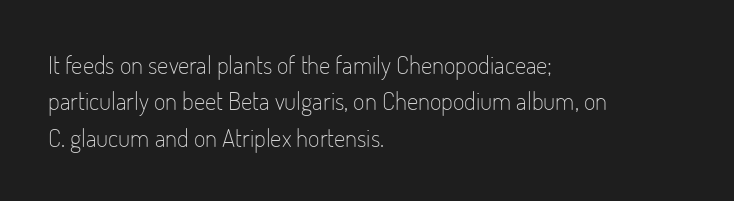
{"italic": "no", "bold": "no", "underline": "no", "align": "left", "line_spacing": "normal", "line_spacing_ratio": 1.46, "letter_spacing": "normal", "letter_spacing_em": 0.0, "glyph_px": 25}
